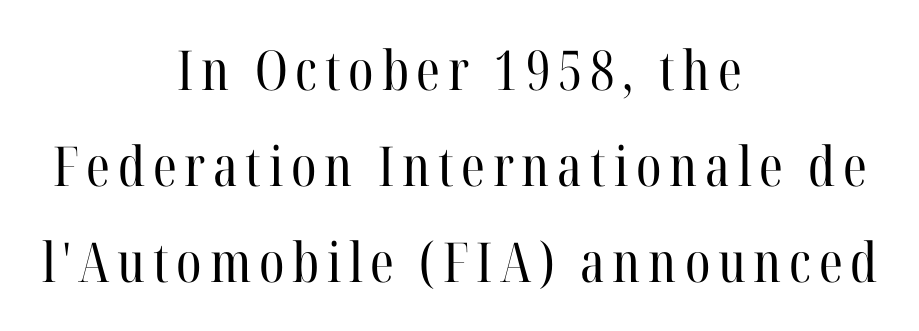
The passage shown is not bold in any degree. Posture: straight, roman, zero tilt. The area under the type is left untouched. Serifs: yes, visible at the terminals of the letterforms.
